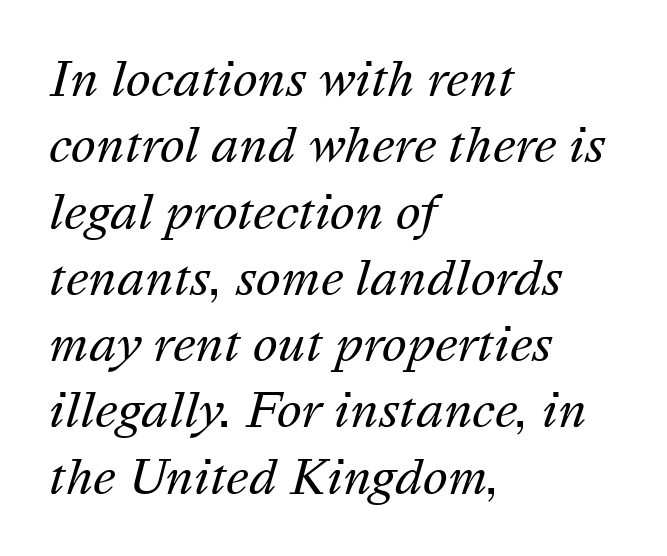
The image shows 47 px regular-weight type, italic (leaning right); set left-aligned, normal line spacing (1.41x), normal letter spacing, not underlined; medium stroke contrast and a medium x-height.
